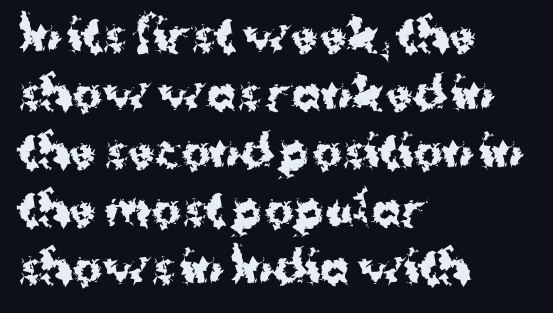
Q: Is the text bold? A: Yes.
Q: Is the text italic (slanted)? A: No, it is upright.
Q: Is the typeface a serif or a sans-serif typeface? A: Sans-serif.
Q: Is the text underlined? A: No.
Q: How is the paragraph aligned? A: Left-aligned.
Q: Is the spacing between letters normal or unusually wide? A: Normal.
Q: Is the spacing between lines tight, normal or loose? A: Normal.
Q: Width (condensed, normal, or wide)? A: Normal.
Q: Stroke contrast? A: Medium.
Q: x-height? A: Medium.
Q: Monospaced? A: No.
